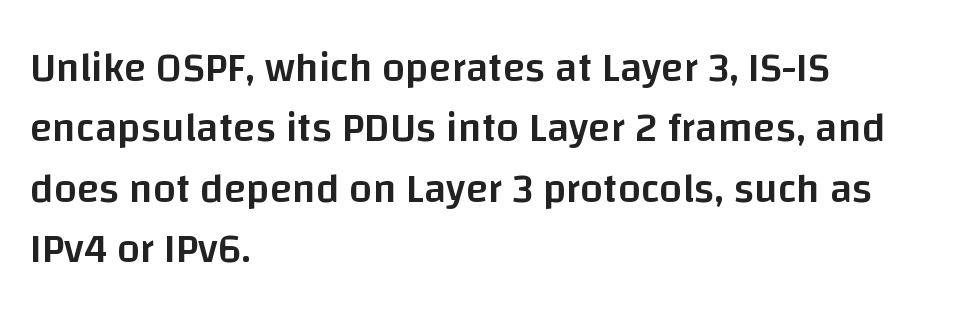
Q: Is the text bold? A: Semi-bold.
Q: Is the text italic (slanted)? A: No, it is upright.
Q: Is the typeface a serif or a sans-serif typeface? A: Sans-serif.
Q: Is the text underlined? A: No.
Q: How is the paragraph aligned? A: Left-aligned.
Q: Is the spacing between letters normal or unusually wide? A: Normal.
Q: Is the spacing between lines tight, normal or loose? A: Normal.
Q: Width (condensed, normal, or wide)? A: Normal.
Q: Stroke contrast? A: Low.
Q: x-height? A: Large.
Q: Monospaced? A: No.
